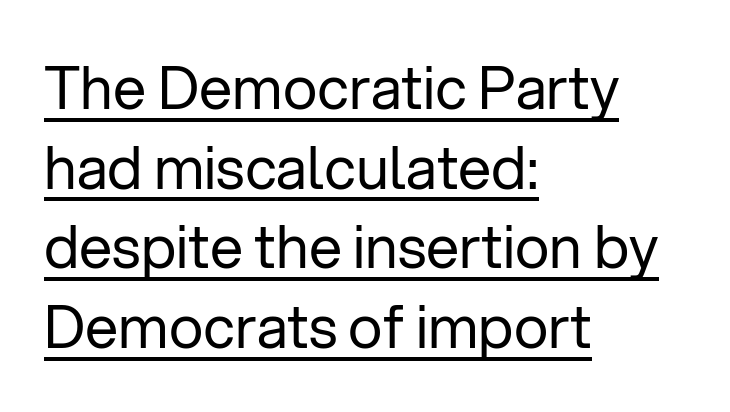
{"serif": "no", "italic": "no", "bold": "no", "weight": "regular", "width": "normal", "stroke_contrast": "low", "x_height": "medium", "monospaced": "no", "underline": "yes", "align": "left", "line_spacing": "normal", "line_spacing_ratio": 1.35, "letter_spacing": "normal", "letter_spacing_em": 0.0, "glyph_px": 59}
